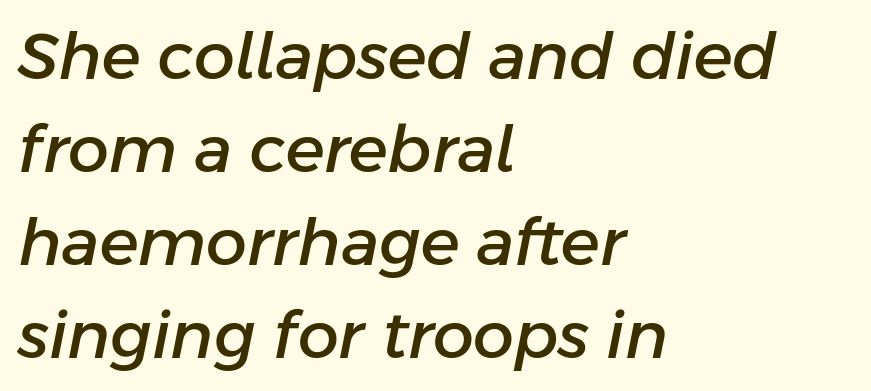
Nobody touched the tracking dial on this one. Is this a fixed-width face? No — the glyphs have proportional, varying widths. Line beginnings align vertically; line endings do not. You can tell it's italic because the verticals aren't actually vertical. Vertical spacing — default.
